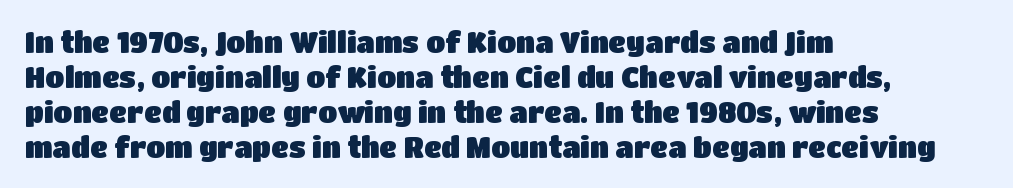
Teacher's note: observe the even left margin — that is flush-left alignment. Descender tails drop into unmarked territory. Unlike italic type, these characters show no tilt at all. Note the varied advance widths — an 'i' is clearly narrower than an 'm'. A typesetter would call this zero additional tracking.
